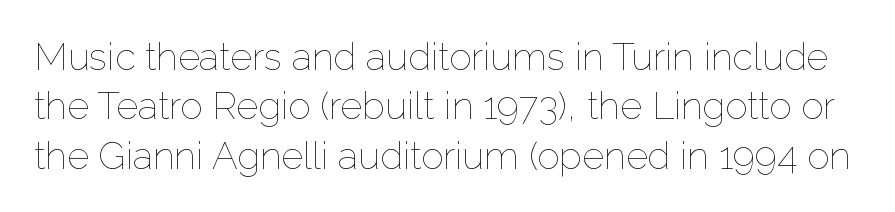
{"italic": "no", "bold": "no", "weight": "thin", "width": "normal", "stroke_contrast": "low", "x_height": "medium", "monospaced": "no", "underline": "no", "line_spacing": "normal", "line_spacing_ratio": 1.3, "letter_spacing": "normal", "letter_spacing_em": 0.0, "glyph_px": 38}
